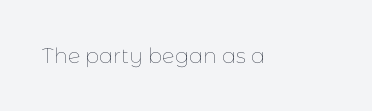
The passage shown is not underscored anywhere. The font's upright variant was chosen for this text. Stems here are at most as thick as an everyday book face. Observe the ordinary spacing: letters are neighbours, not strangers.
